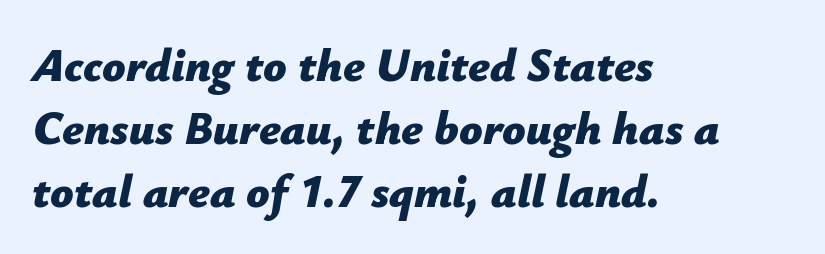
Q: Is the text bold? A: Yes.
Q: Is the text italic (slanted)? A: Yes, it leans right by about 12 degrees.
Q: Is the text underlined? A: No.
Q: How is the paragraph aligned? A: Left-aligned.
Q: Is the spacing between letters normal or unusually wide? A: Normal.
Q: Is the spacing between lines tight, normal or loose? A: Normal.
Q: Width (condensed, normal, or wide)? A: Normal.
Q: Stroke contrast? A: Low.
Q: x-height? A: Medium.
Q: Monospaced? A: No.
